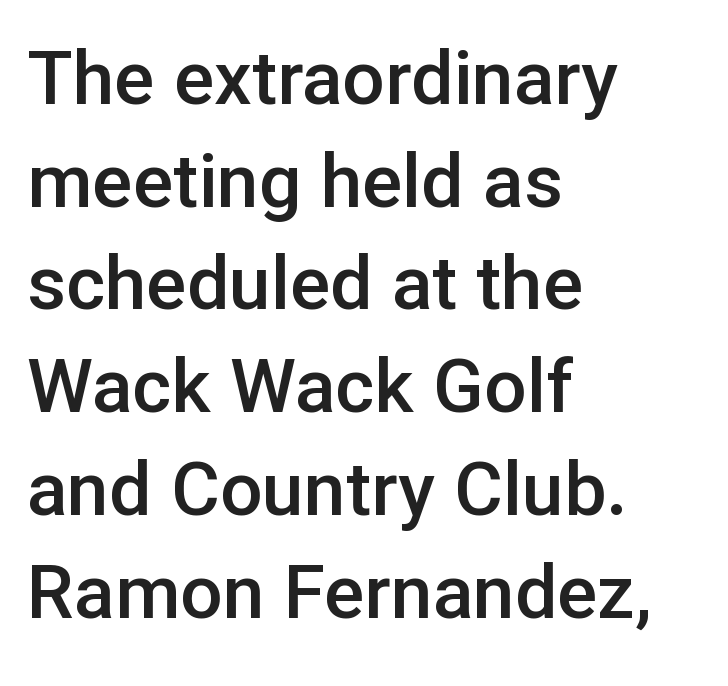
Q: Is the text bold? A: Semi-bold.
Q: Is the text italic (slanted)? A: No, it is upright.
Q: Is the typeface a serif or a sans-serif typeface? A: Sans-serif.
Q: Is the text underlined? A: No.
Q: How is the paragraph aligned? A: Left-aligned.
Q: Is the spacing between letters normal or unusually wide? A: Normal.
Q: Is the spacing between lines tight, normal or loose? A: Normal.
Q: Width (condensed, normal, or wide)? A: Normal.
Q: Stroke contrast? A: Low.
Q: x-height? A: Medium.
Q: Monospaced? A: No.
